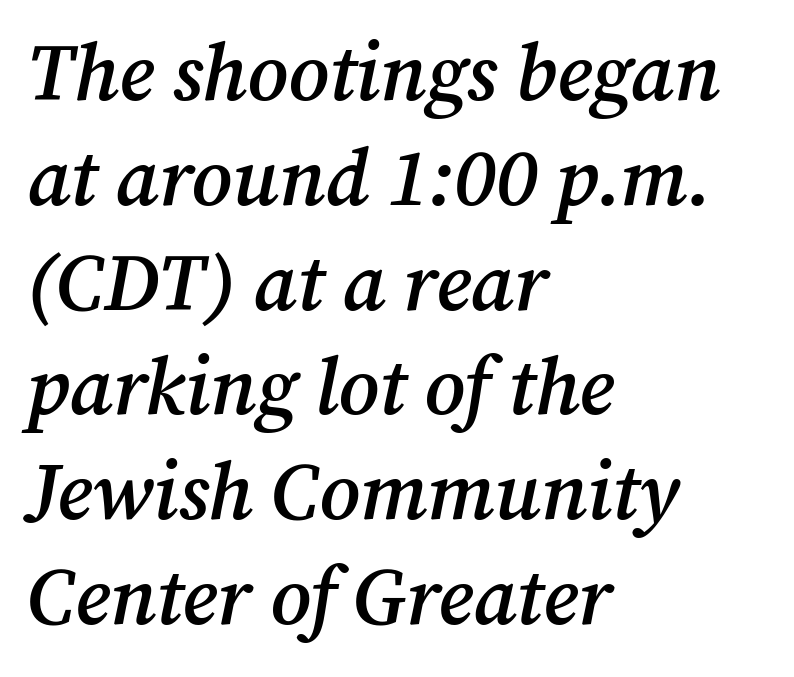
{"serif": "yes", "italic": "yes", "lean": "right", "slant_degrees": 12, "bold": "semi", "weight": "semibold", "width": "normal", "stroke_contrast": "medium", "x_height": "medium", "monospaced": "no", "underline": "no", "align": "left", "line_spacing": "normal", "line_spacing_ratio": 1.31, "letter_spacing": "normal", "letter_spacing_em": 0.0, "glyph_px": 80}
